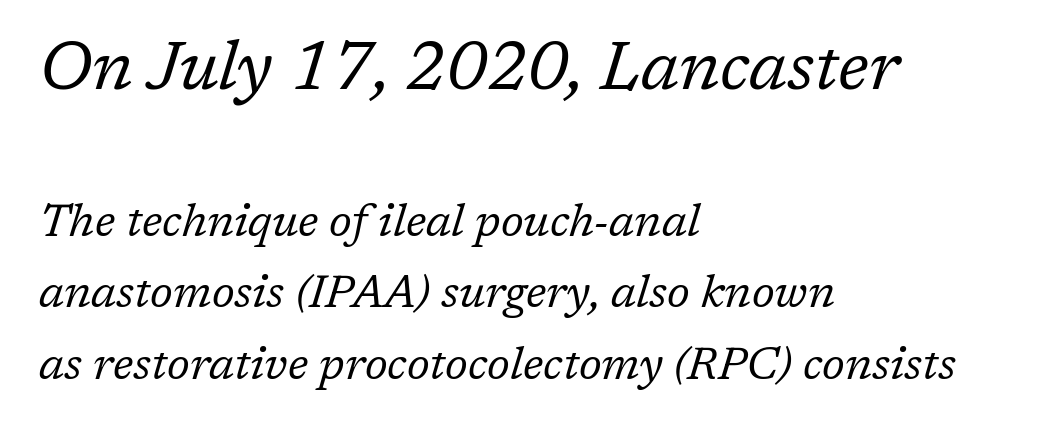
{"serif": "yes", "italic": "yes", "lean": "right", "slant_degrees": 17, "bold": "no", "weight": "regular", "width": "normal", "stroke_contrast": "low", "x_height": "medium", "monospaced": "no", "underline": "no", "align": "left", "line_spacing": "normal", "line_spacing_ratio": 1.59, "letter_spacing": "normal", "letter_spacing_em": 0.0, "larger_block": "first", "size_ratio": 1.51, "glyph_px": 68}
